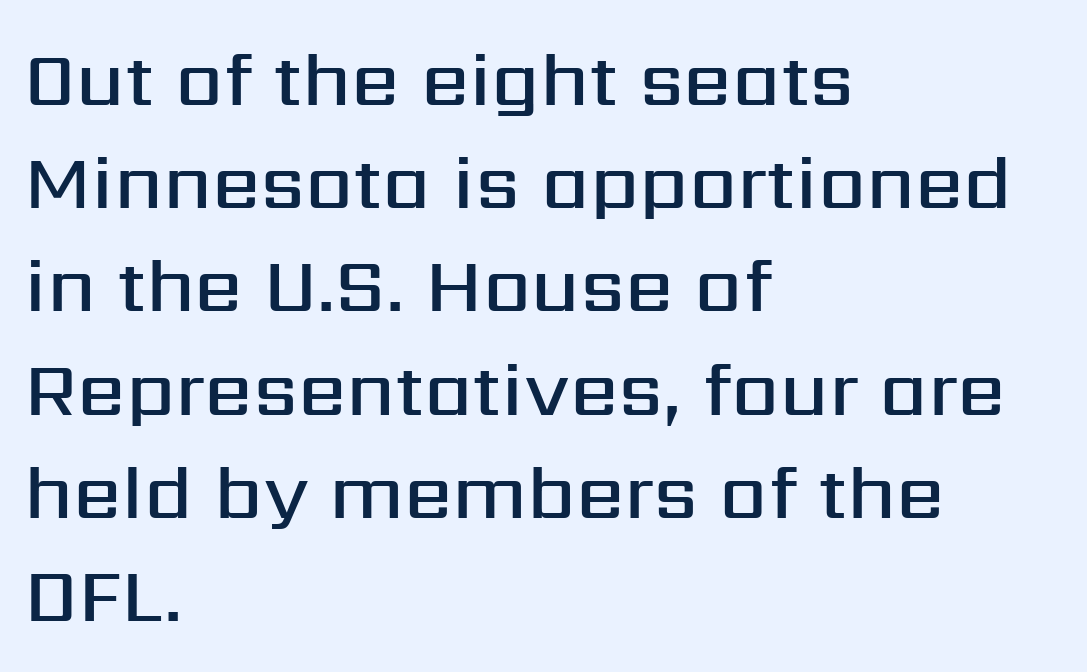
The lines are quadded left. Each word holds together tightly as a unit, with standard inter-letter gaps. Ascenders rise straight up at ninety degrees. Leading matches the norm, producing a regular column. A typesetter would call this proportional, since set widths differ per character. Honestly, there is no underline to notice here at all.
